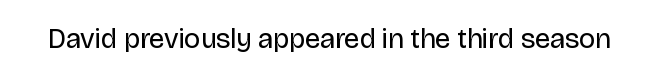
Letter spacing: default. Upright lettering throughout. Stems here are at most as thick as an everyday book face. In terms of letterform style, serifs are entirely absent. Looks like regular typesetting: each glyph gets only the width it needs. The words here are not underlined.
